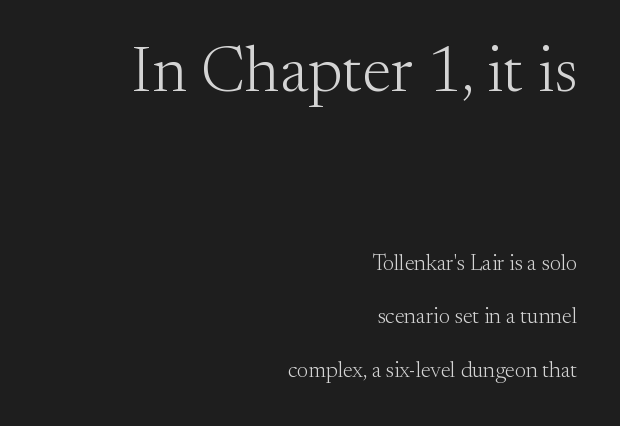
In terms of leading, this rendering errs on the spacious side. Compare the two chunks: the upper has the greater cap height. This rendering features lettering with no underline. Weight: not bold — regular or lighter. The face used here is proportionally spaced, like ordinary book or web type.
